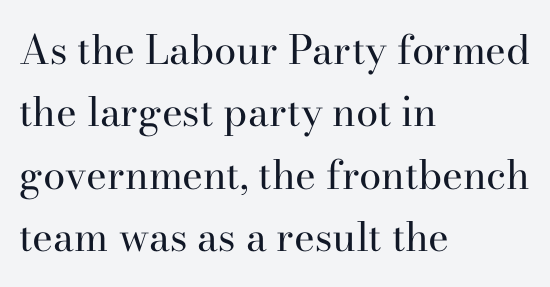
Underlining? Definitely not there. A roman cut, with each character standing at attention. Typeset ragged right — the left edge is the straight one. What's the leading like? Ordinary, nothing unusual.
